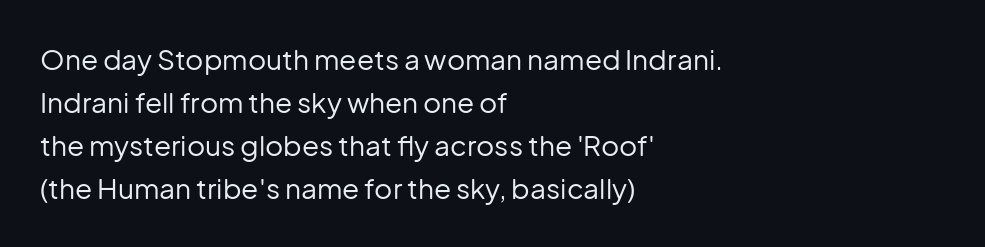
Q: Is the text bold? A: No.
Q: Is the text italic (slanted)? A: No, it is upright.
Q: Is the typeface a serif or a sans-serif typeface? A: Sans-serif.
Q: Is the text underlined? A: No.
Q: How is the paragraph aligned? A: Left-aligned.
Q: Is the spacing between letters normal or unusually wide? A: Normal.
Q: Is the spacing between lines tight, normal or loose? A: Normal.
Q: Width (condensed, normal, or wide)? A: Normal.
Q: Stroke contrast? A: Low.
Q: x-height? A: Medium.
Q: Monospaced? A: No.
